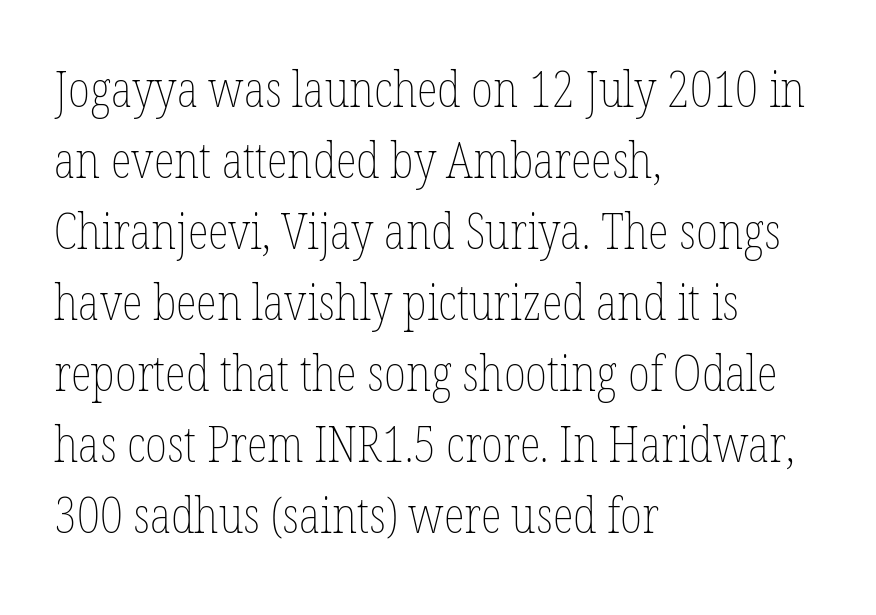
Each letter keeps its own natural width here, so spacing adapts to shape. Check the space under the baseline: it is left empty. If you measured baseline to baseline, you'd find a middling distance. This is the regular roman posture of the typeface. Is this a heavy cut? Hardly; it is regular or lighter. Words appear dense and cohesive because spacing is normal.
